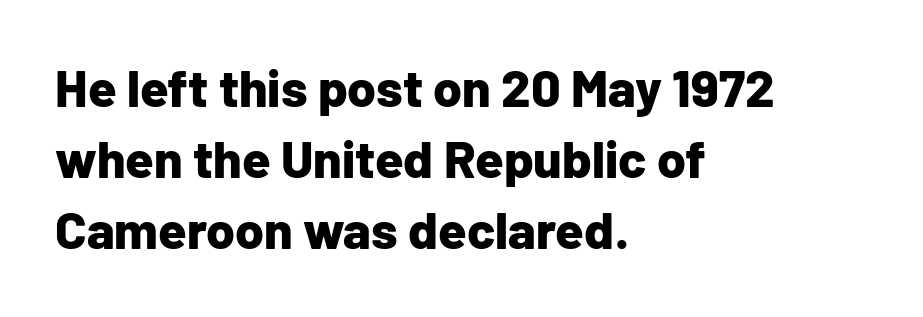
The lettering holds an erect, upright posture throughout. No extra tracking has been applied to these lines. Look at the bottom of the vertical strokes: they stop flat, with no serifs. Lines of text with bare space underneath. Where is the straight margin? On the left. Its strokes are broad and dark, the hallmark of bold type.
